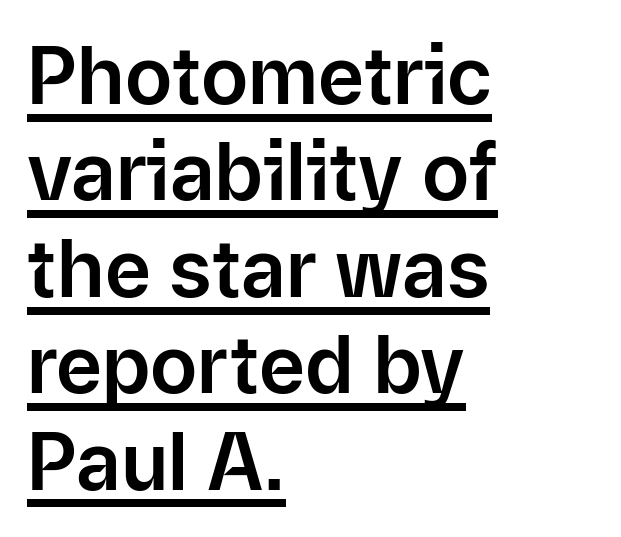
Q: Is the text italic (slanted)? A: No, it is upright.
Q: Is the typeface a serif or a sans-serif typeface? A: Sans-serif.
Q: Is the text underlined? A: Yes.
Q: How is the paragraph aligned? A: Left-aligned.
Q: Is the spacing between letters normal or unusually wide? A: Normal.
Q: Width (condensed, normal, or wide)? A: Normal.
Q: Stroke contrast? A: Low.
Q: x-height? A: Medium.
Q: Monospaced? A: No.
